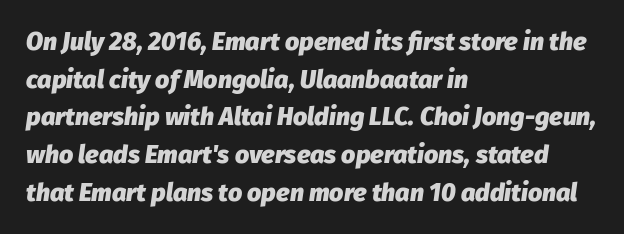
The image shows 25 px bold type, italic (leaning right); set left-aligned, normal line spacing (1.51x), normal letter spacing, not underlined.
